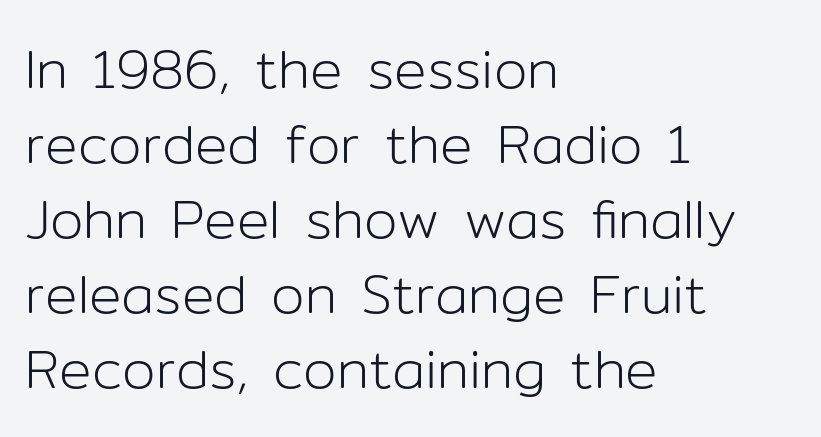
The face used here is a sans, in the tradition of grotesques and geometrics. Interline gaps are of average width in this sample. Think standard paragraph weight, or any step lighter than that. Descender tails drop into unmarked territory. Typeset ragged right — the left edge is the straight one.
